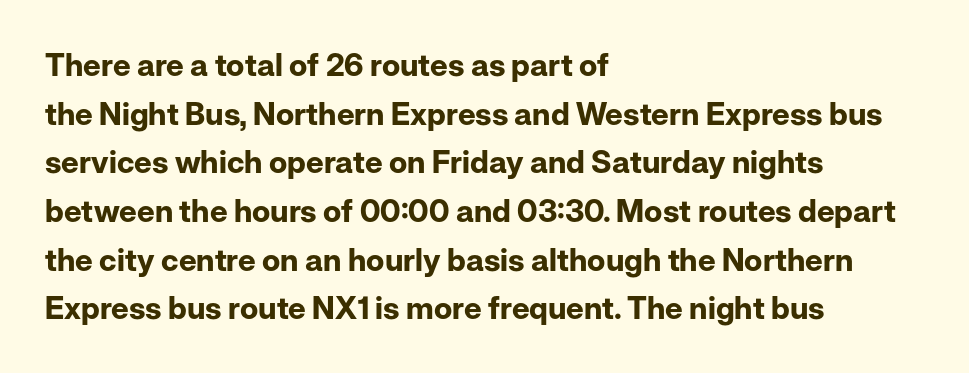
The image shows 31 px bold sans-serif type, upright; set left-aligned, normal line spacing (1.57x), normal letter spacing, not underlined; low stroke contrast and a medium x-height.
